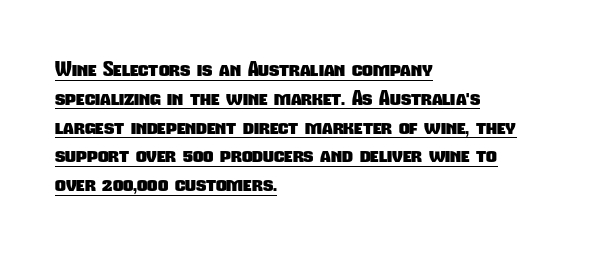
The typesetter chose a ragged-right arrangement here. The typesetting leans heavy: a genuine bold. The typesetter has applied underlining to the passage shown. You could call the tracking neutral — neither tight nor loose. Leading matches the norm, producing a regular column.
